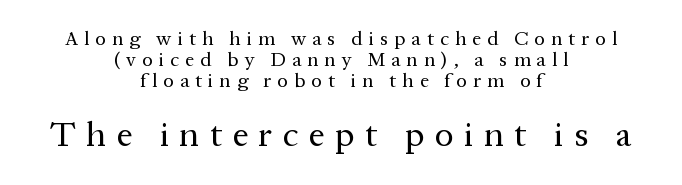
{"serif": "yes", "italic": "no", "bold": "no", "weight": "regular", "width": "normal", "stroke_contrast": "medium", "x_height": "medium", "monospaced": "no", "underline": "no", "align": "center", "line_spacing": "tight", "line_spacing_ratio": 1.04, "letter_spacing": "wide", "letter_spacing_em": 0.3, "larger_block": "second", "size_ratio": 1.75, "glyph_px": 35}
